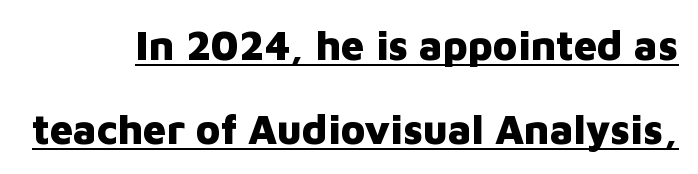
The image shows 41 px heavy sans-serif type, upright; set loose line spacing (2.05x), normal letter spacing, underlined; low stroke contrast and a medium x-height.
